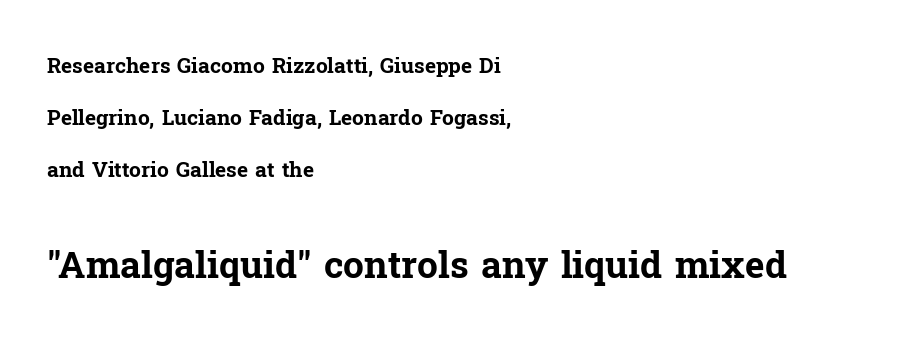
The image shows 37 px bold serif type, upright; set left-aligned, loose line spacing (2.47x), normal letter spacing, not underlined; the second (bottom) block is 1.76x larger; low stroke contrast and a medium x-height.
